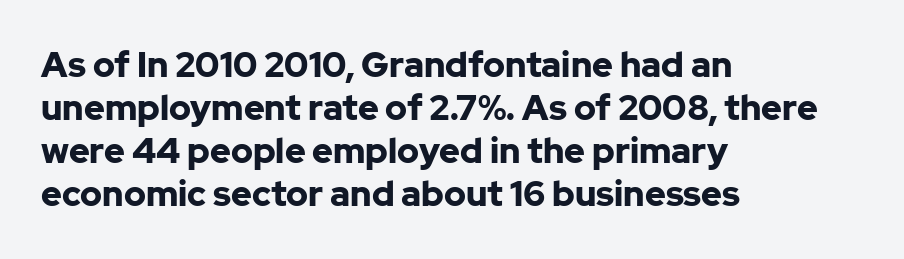
Q: Is the text bold? A: Yes.
Q: Is the text italic (slanted)? A: No, it is upright.
Q: Is the typeface a serif or a sans-serif typeface? A: Sans-serif.
Q: Is the text underlined? A: No.
Q: How is the paragraph aligned? A: Left-aligned.
Q: Is the spacing between letters normal or unusually wide? A: Normal.
Q: Width (condensed, normal, or wide)? A: Normal.
Q: Stroke contrast? A: Low.
Q: x-height? A: Medium.
Q: Monospaced? A: No.
